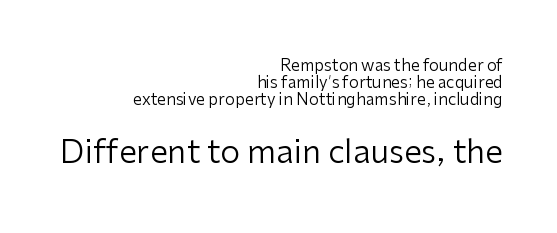
The image shows 32 px regular-weight sans-serif type, upright; set right-aligned, tight line spacing (1.05x), normal letter spacing, not underlined; the second (bottom) block is 2.0x larger; low stroke contrast and a medium x-height.
